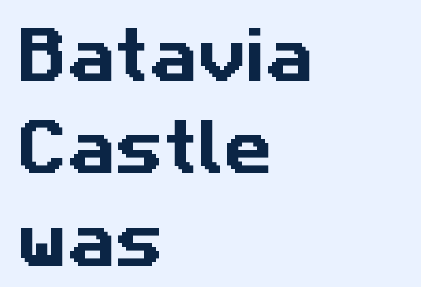
The ragged edge is on the right, which tells us the setting is flush left. The rendering uses natural spacing where letterforms have individual widths. The line texture is even and compact thanks to regular tracking. Each letter's strokes conclude bluntly, with no projecting serifs. The lines sit at an ordinary, default distance from one another. The space directly below the letters is spotless.
